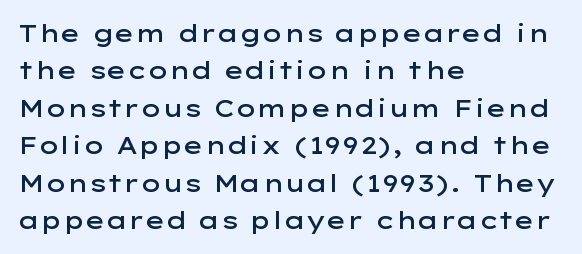
The image shows 24 px text type, upright; set left-aligned, normal line spacing (1.56x), normal letter spacing, not underlined.
